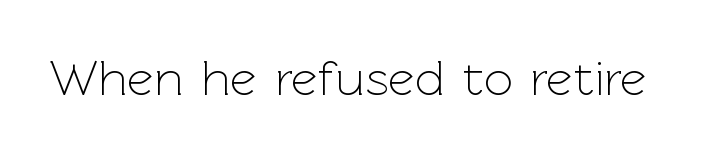
{"serif": "no", "italic": "no", "bold": "no", "weight": "light", "width": "normal", "x_height": "medium", "monospaced": "no", "underline": "no", "letter_spacing": "normal", "letter_spacing_em": 0.0, "glyph_px": 51}
